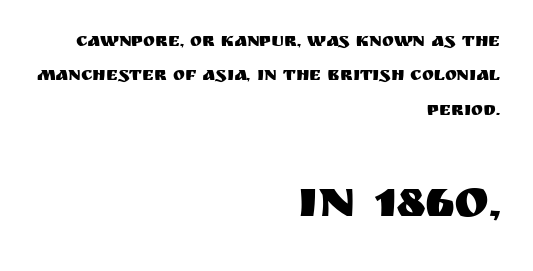
Characters remain perfectly vertical along every line. How are the letters spaced? Ordinarily, with no added tracking. Character widths vary here, with narrow letters taking less room than wide ones. Size contrast runs from small at the top to large at the bottom.
